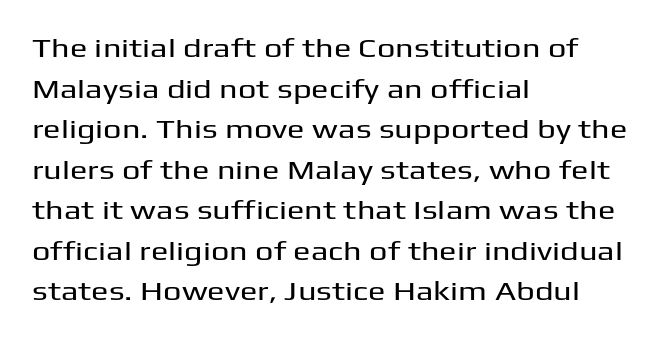
The image shows 26 px text type, upright; set left-aligned, normal line spacing (1.56x), normal letter spacing, not underlined.
